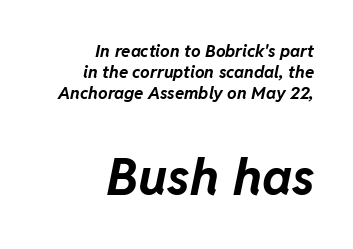
The image shows 51 px bold type, italic (leaning right); set right-aligned, line spacing 1.23x, normal letter spacing, not underlined; the second (bottom) block is 3.0x larger; low stroke contrast and a medium x-height.
